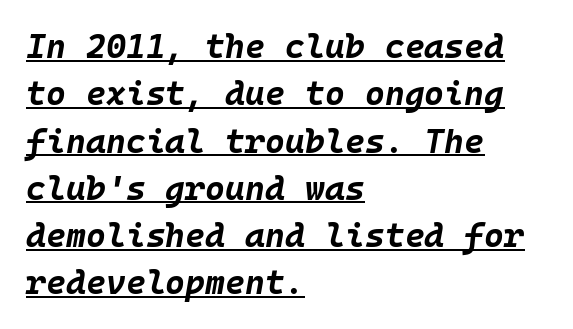
The image shows 34 px bold type, italic (leaning right), monospaced; set left-aligned, normal line spacing (1.39x), normal letter spacing, underlined; low stroke contrast and a large x-height.
